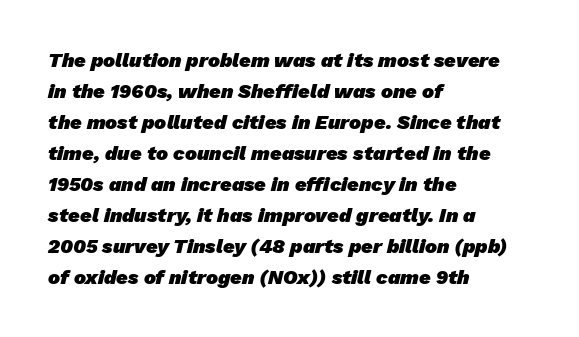
The image shows 20 px bold type; set left-aligned, normal line spacing (1.55x), normal letter spacing, not underlined.
